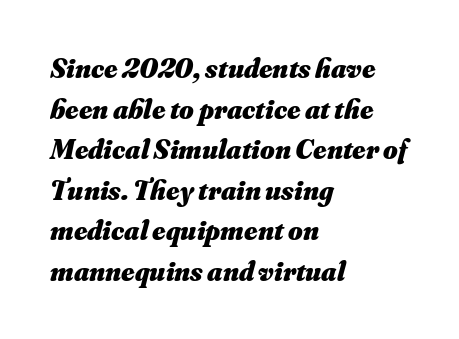
The image shows 28 px heavy type, italic (leaning right); set left-aligned, normal line spacing (1.45x), normal letter spacing, not underlined; medium stroke contrast and a small x-height.
